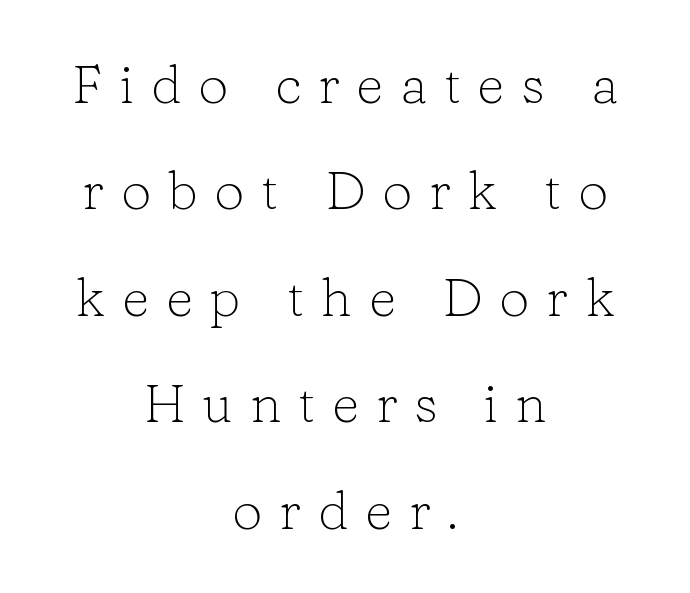
Typeset on center — no edge is straight. Serifs: yes, visible at the terminals of the letterforms. Ink coverage per letter is moderate at most. Characters remain perfectly vertical along every line. Loose tracking; the words dissolve into strings of separated letters. Leading is clearly above the norm, producing a sparse column.
